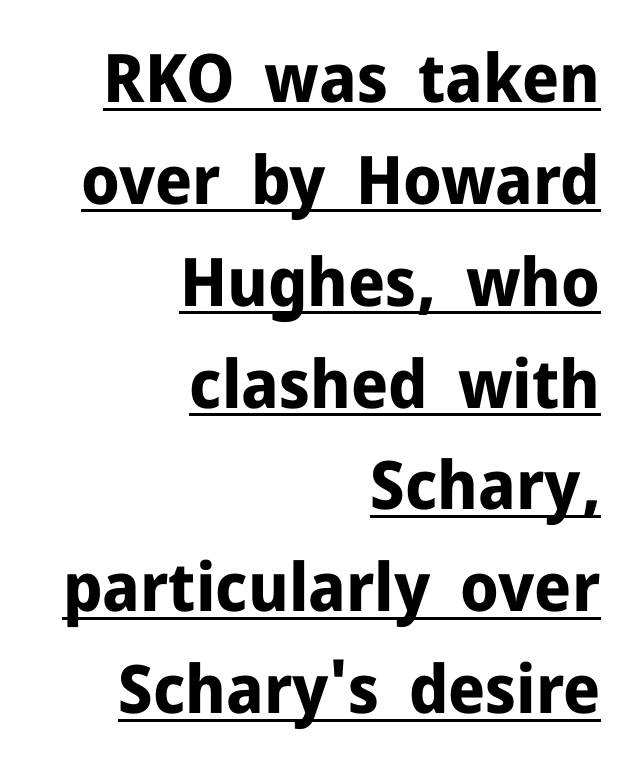
{"serif": "no", "italic": "no", "bold": "yes", "weight": "bold", "width": "normal", "stroke_contrast": "low", "x_height": "medium", "monospaced": "no", "underline": "yes", "align": "right", "line_spacing": "normal", "line_spacing_ratio": 1.52, "letter_spacing": "normal", "letter_spacing_em": 0.0, "glyph_px": 67}
